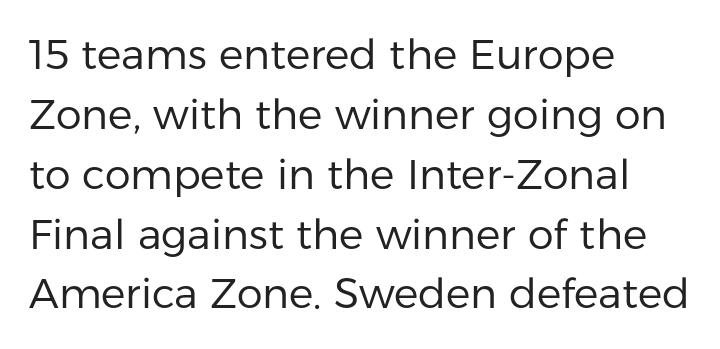
In terms of leading, this rendering sits right in the middle. Every stem runs plumb, perpendicular to the baseline. Underline: absent. The typeface has the unassuming heft of standard copy or less.
